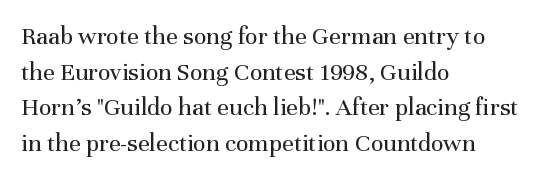
The line texture is even and compact thanks to regular tracking. Honestly, the row spacing looks completely unremarkable. Every row of glyphs begins at an identical x-position on the left. The letters stand straight up with perfectly vertical stems. Stroke thickness stays within the range of a standard reading face or lighter. Unmarked baselines from the first word to the last.
